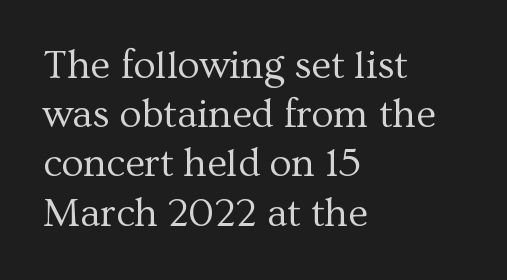
In terms of letterspacing, this is plain default setting. Descenders are the only things crossing below the line. The font is comparable to plain body text, perhaps lighter. Varying glyph widths throughout — classic text-font behaviour. Look at the bottom of the vertical strokes: they flare into serifs here. Visually the block forms a straight wall on the left and a jagged coastline on the right.
